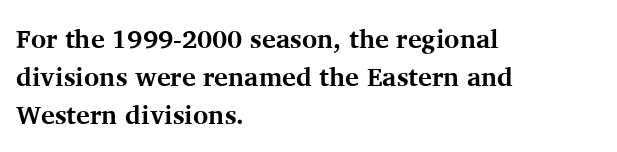
Horizontal alignment here is leftward, the default for most running prose. Nothing unusual about the tracking: characters are spaced as the font intends. Students, observe: this is what conventionally led text looks like. Does the lettering tilt? It doesn't — this is upright.
